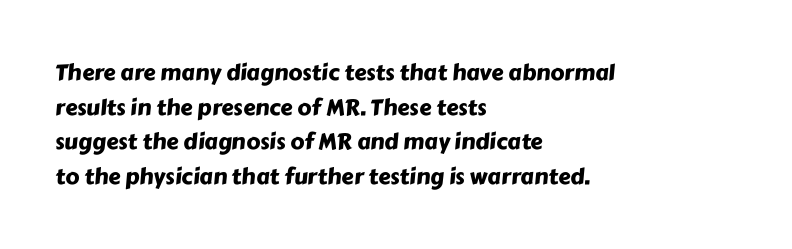
The space between consecutive lines is moderate. The type is set solid horizontally, with unmodified tracking. The passage is arranged the way most books set body copy — flush left. A bare baseline throughout the passage.
